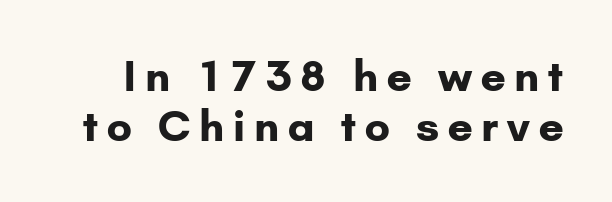
{"serif": "no", "italic": "no", "bold": "yes", "weight": "bold", "width": "normal", "stroke_contrast": "low", "x_height": "small", "monospaced": "no", "underline": "no", "line_spacing_ratio": 1.18, "letter_spacing": "wide", "letter_spacing_em": 0.21, "glyph_px": 42}
